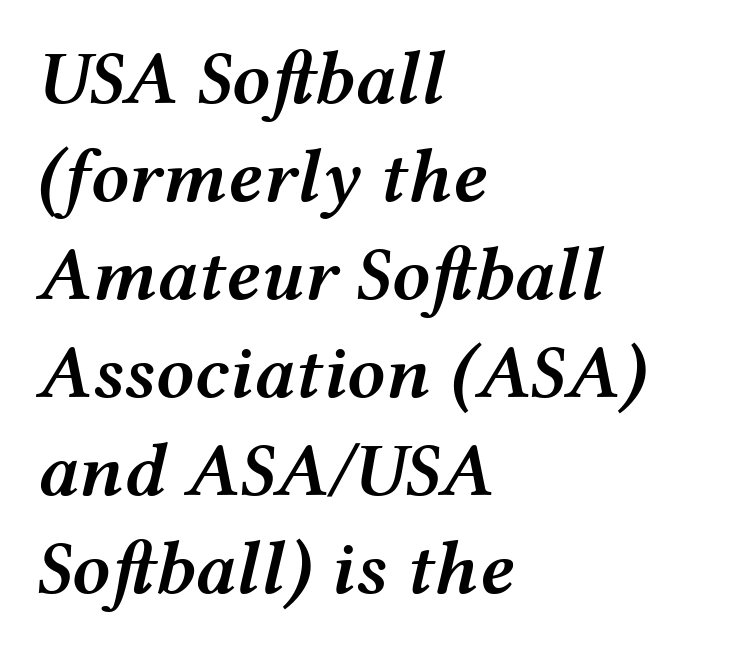
{"italic": "yes", "lean": "right", "slant_degrees": 12, "bold": "semi", "weight": "semibold", "width": "wide", "stroke_contrast": "medium", "x_height": "medium", "monospaced": "no", "underline": "no", "align": "left", "line_spacing": "normal", "line_spacing_ratio": 1.29, "letter_spacing": "normal", "letter_spacing_em": 0.0, "glyph_px": 76}
